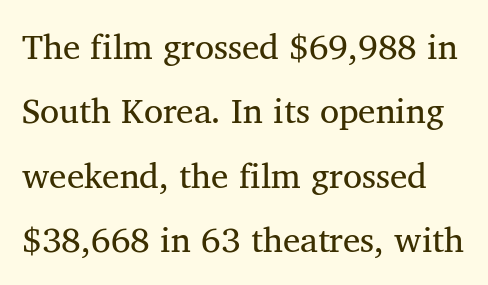
The image shows 35 px serif type, upright; set line spacing 1.84x, normal letter spacing, not underlined; medium stroke contrast and a medium x-height.
